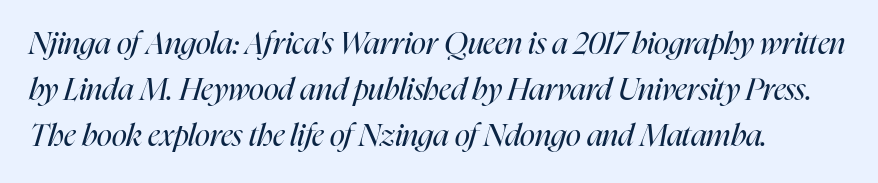
Q: Is the text bold? A: No.
Q: Is the text italic (slanted)? A: Yes, it leans right by about 16 degrees.
Q: Is the text underlined? A: No.
Q: Is the spacing between letters normal or unusually wide? A: Normal.
Q: Is the spacing between lines tight, normal or loose? A: Normal.
Q: Width (condensed, normal, or wide)? A: Condensed.
Q: Stroke contrast? A: High.
Q: x-height? A: Medium.
Q: Monospaced? A: No.
